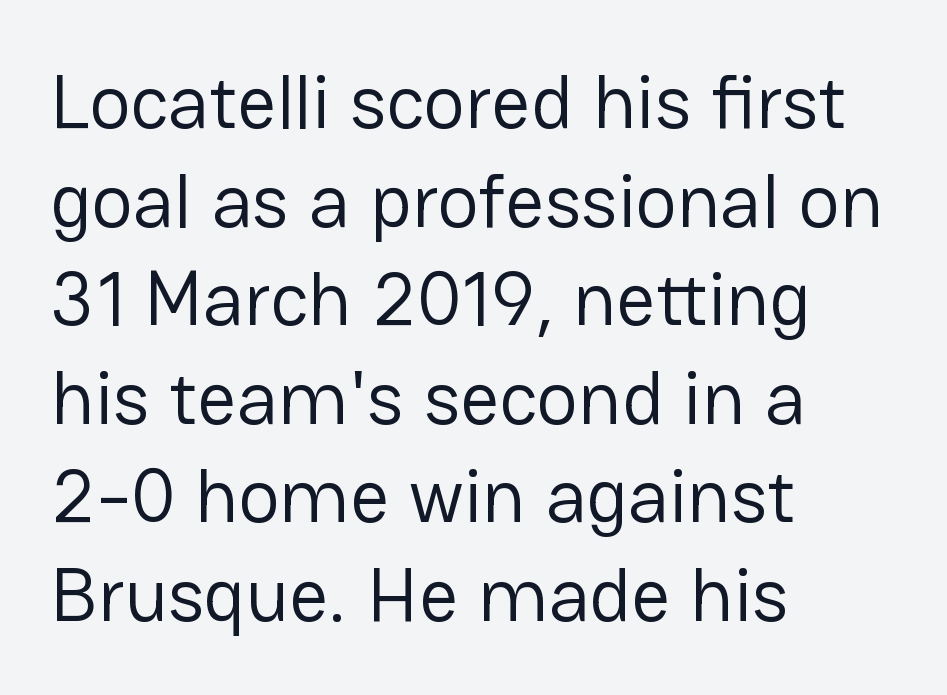
Left-aligned paragraph, ragged on the right. A typesetter would call this proportional, since set widths differ per character. Stroke thickness stays within the range of a standard reading face or lighter. The rendering uses a moderate line-height, typical for paragraphs. Caption: standard tracking, unaltered. Typographically, this falls in the sans-serif category.
